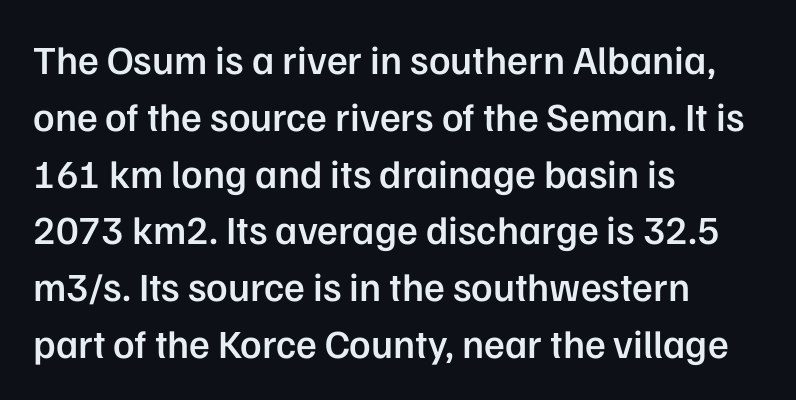
Q: Is the text bold? A: Semi-bold.
Q: Is the text italic (slanted)? A: No, it is upright.
Q: Is the typeface a serif or a sans-serif typeface? A: Sans-serif.
Q: Is the text underlined? A: No.
Q: How is the paragraph aligned? A: Left-aligned.
Q: Is the spacing between letters normal or unusually wide? A: Normal.
Q: Is the spacing between lines tight, normal or loose? A: Normal.
Q: Width (condensed, normal, or wide)? A: Normal.
Q: Stroke contrast? A: Low.
Q: x-height? A: Medium.
Q: Monospaced? A: No.
